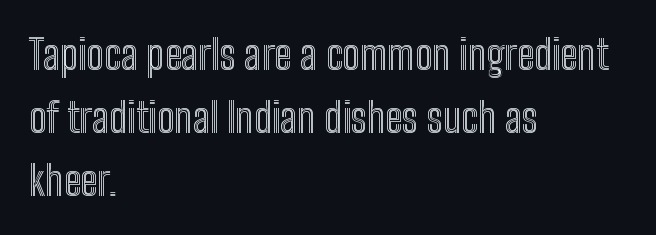
Here the designer chose a conventional face with non-uniform glyph widths. The axis of the letterforms is exactly vertical. Horizontal bands of white between lines are of average thickness. There is no visible air inserted between adjacent glyphs. The rag falls on the right side of this text block. The zone under the glyphs is completely vacant.
